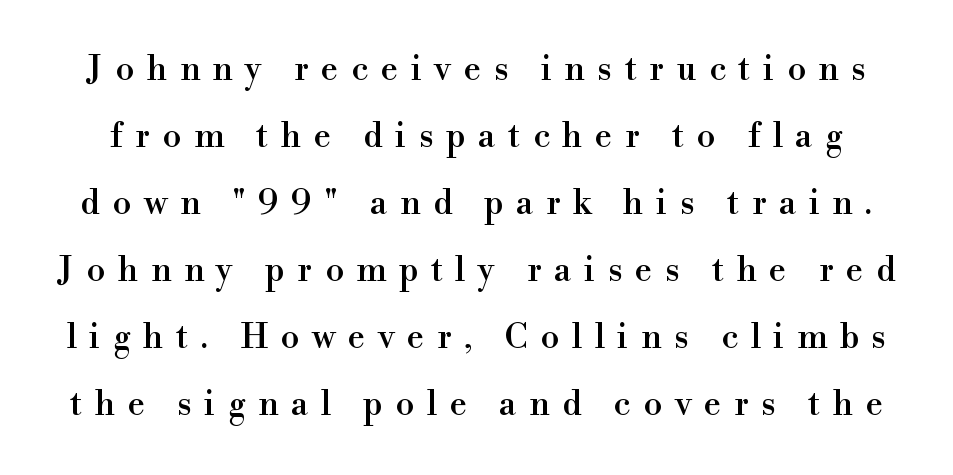
{"serif": "yes", "italic": "no", "width": "normal", "stroke_contrast": "high", "x_height": "small", "monospaced": "no", "underline": "no", "line_spacing": "loose", "line_spacing_ratio": 1.97, "letter_spacing": "wide", "letter_spacing_em": 0.37, "glyph_px": 34}
